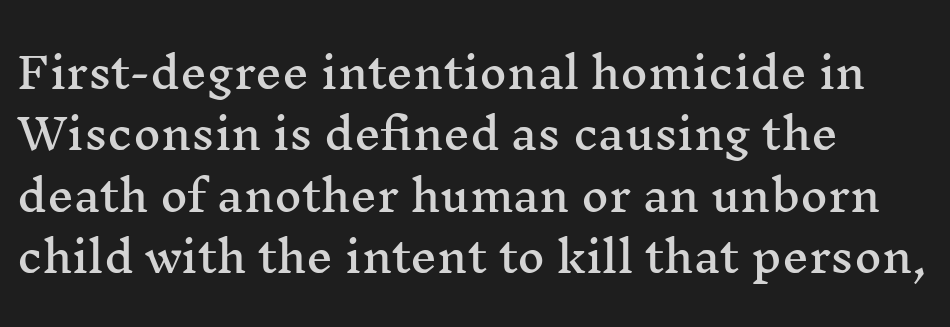
{"serif": "yes", "italic": "no", "width": "wide", "stroke_contrast": "medium", "x_height": "medium", "monospaced": "no", "underline": "no", "align": "left", "line_spacing": "normal", "line_spacing_ratio": 1.46, "letter_spacing": "normal", "letter_spacing_em": 0.0, "glyph_px": 42}
